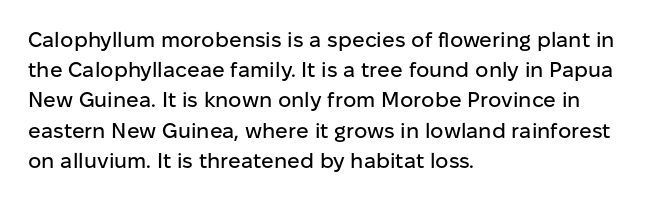
The lines sit at an ordinary, default distance from one another. In terms of posture, this sample is upright. What stands out about the letter spacing? Nothing — it is the standard amount. Leftover space on each line is placed entirely after the last word. Check the space under the baseline: it is left empty.
